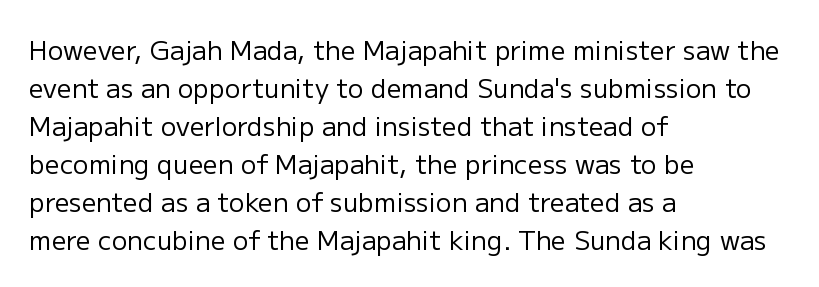
{"italic": "no", "bold": "no", "underline": "no", "align": "left", "line_spacing": "normal", "line_spacing_ratio": 1.46, "letter_spacing": "normal", "letter_spacing_em": 0.0, "glyph_px": 26}
